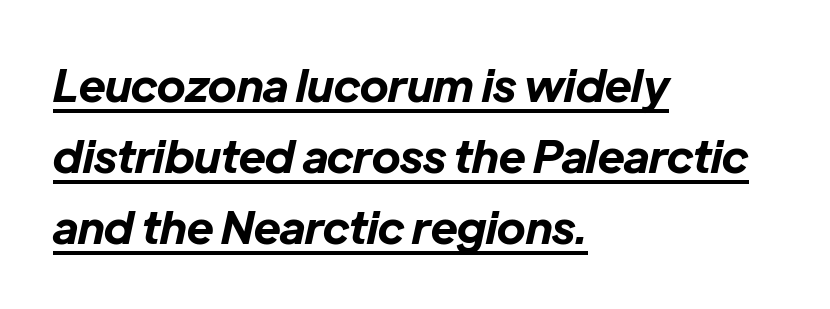
Each new line begins a customary step beneath the previous one. Is this a fixed-width face? No — the glyphs have proportional, varying widths. Strong, thick strokes mark this as bold type. The line texture is even and compact thanks to regular tracking.
